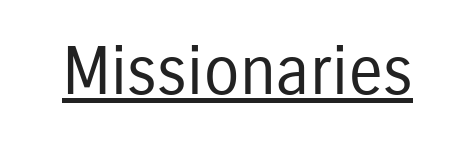
The image shows 66 px regular-weight, condensed sans-serif type, upright; set normal letter spacing, underlined; low stroke contrast and a medium x-height.
